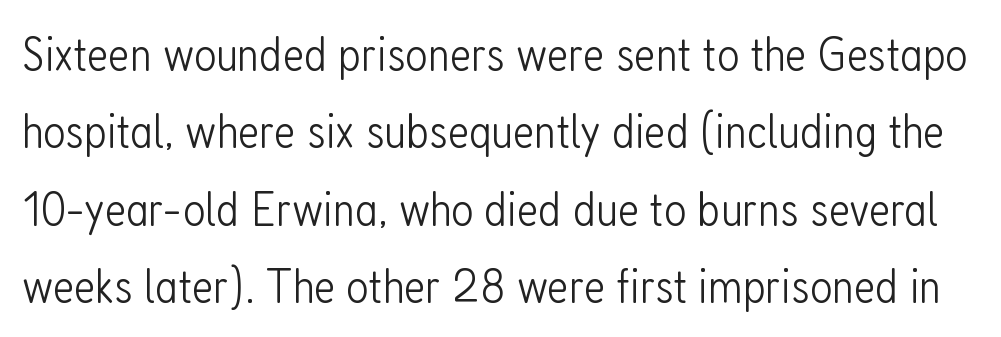
Q: Is the text bold? A: No.
Q: Is the text italic (slanted)? A: No, it is upright.
Q: Is the typeface a serif or a sans-serif typeface? A: Sans-serif.
Q: Is the text underlined? A: No.
Q: Is the spacing between letters normal or unusually wide? A: Normal.
Q: Is the spacing between lines tight, normal or loose? A: Normal.
Q: Width (condensed, normal, or wide)? A: Condensed.
Q: Stroke contrast? A: Low.
Q: x-height? A: Medium.
Q: Monospaced? A: No.
